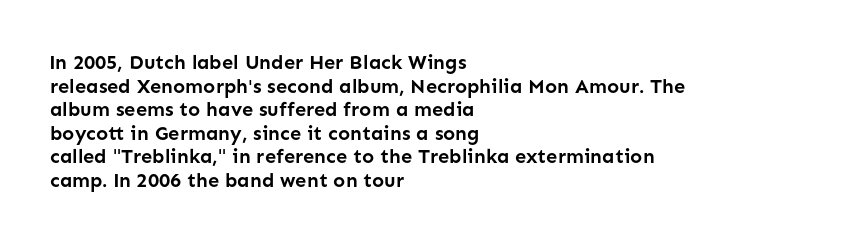
Q: Is the text bold? A: Yes.
Q: Is the text italic (slanted)? A: No, it is upright.
Q: Is the text underlined? A: No.
Q: How is the paragraph aligned? A: Left-aligned.
Q: Is the spacing between letters normal or unusually wide? A: Normal.
